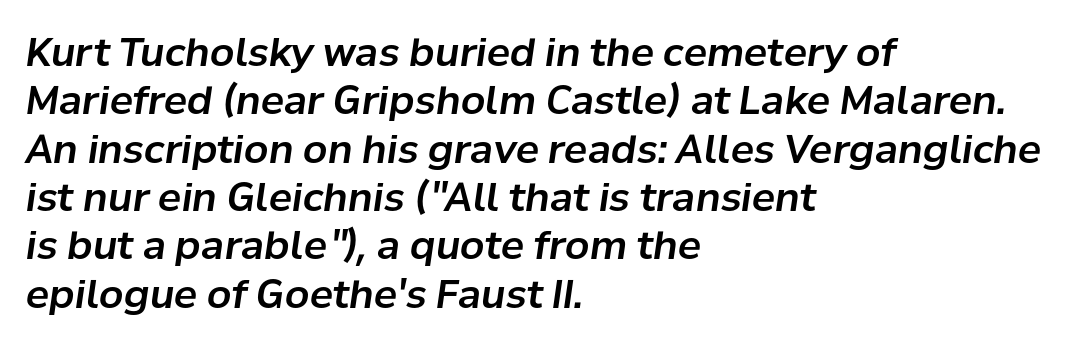
The image shows 39 px text type, italic (leaning right); set left-aligned, line spacing 1.24x, normal letter spacing, not underlined; low stroke contrast and a medium x-height.
